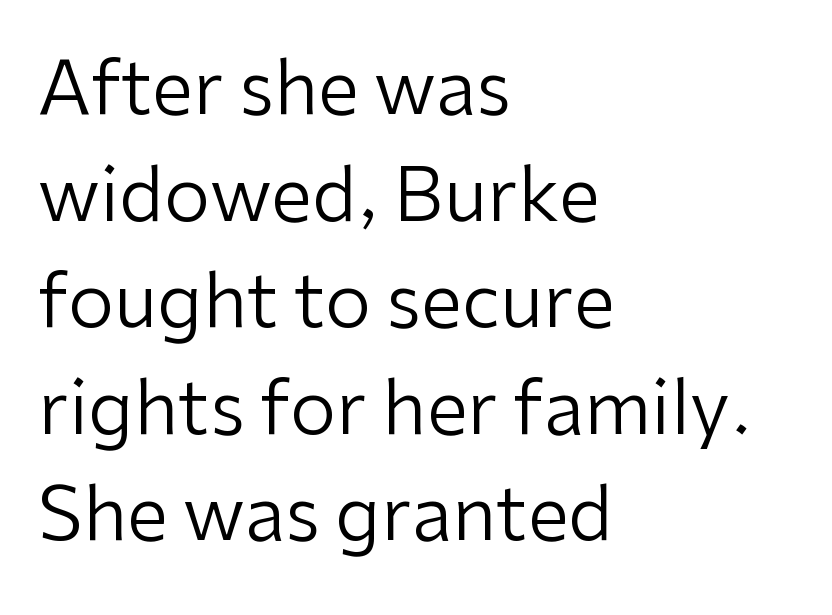
The image shows 74 px regular-weight sans-serif type, upright; set left-aligned, normal line spacing (1.44x), normal letter spacing, not underlined; low stroke contrast and a medium x-height.
